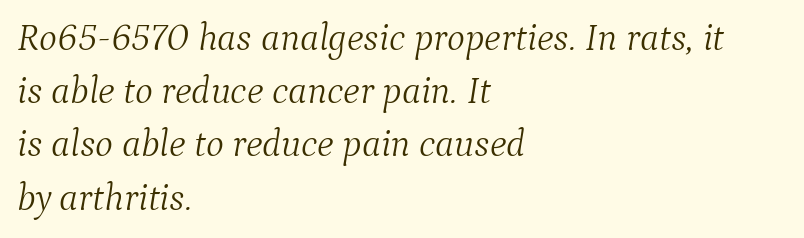
Glyph-to-glyph distance matches everyday printed text. Regarding serifs, this sample has them. Compared with typical paragraphs, the rows here are spaced about the same. Stroke thickness stays within the range of a standard reading face or lighter.
